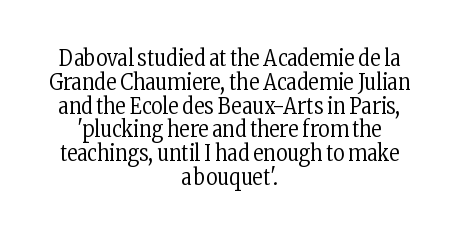
Q: Is the text bold? A: No.
Q: Is the text italic (slanted)? A: No, it is upright.
Q: Is the text underlined? A: No.
Q: How is the paragraph aligned? A: Centered.
Q: Is the spacing between letters normal or unusually wide? A: Normal.
Q: Is the spacing between lines tight, normal or loose? A: Tight.
